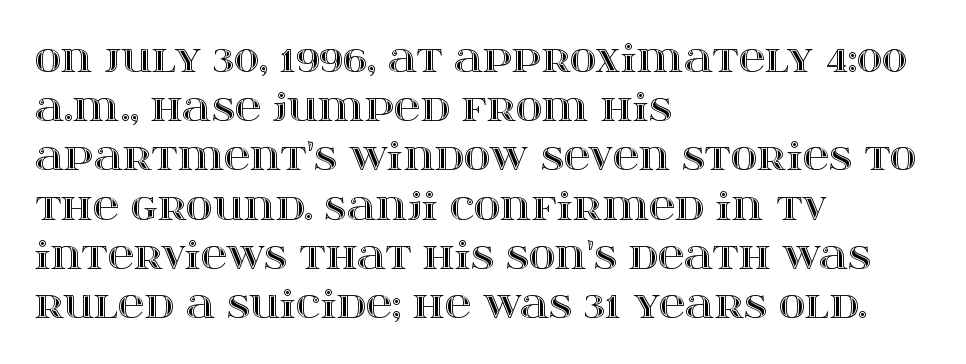
{"italic": "no", "width": "wide", "x_height": "large", "monospaced": "no", "underline": "no", "align": "left", "line_spacing": "normal", "line_spacing_ratio": 1.33, "letter_spacing": "normal", "letter_spacing_em": 0.0, "glyph_px": 37}
